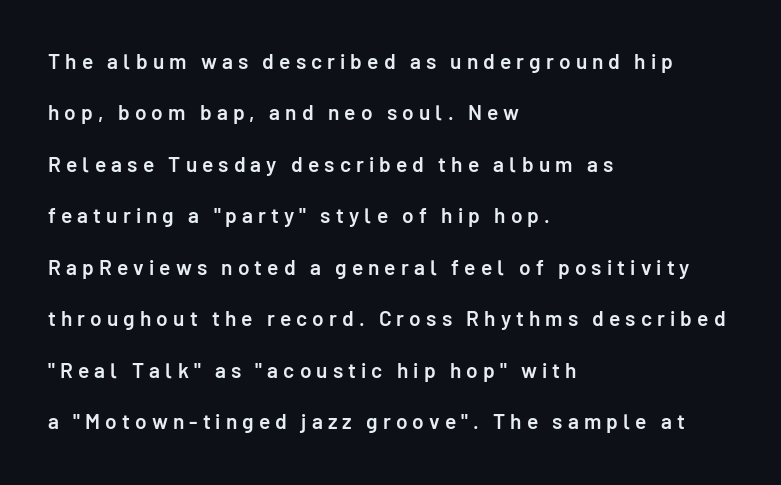
Q: Is the text bold? A: Semi-bold.
Q: Is the text italic (slanted)? A: No, it is upright.
Q: Is the text underlined? A: No.
Q: How is the paragraph aligned? A: Left-aligned.
Q: Is the spacing between letters normal or unusually wide? A: Unusually wide.
Q: Is the spacing between lines tight, normal or loose? A: Loose.
